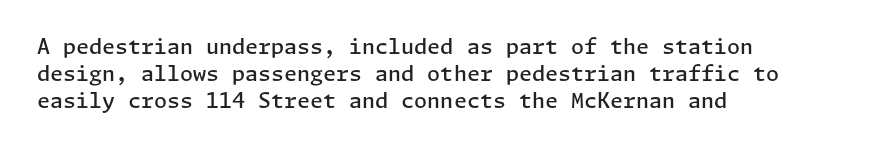
The image shows 21 px text type, upright; set left-aligned, normal line spacing (1.28x), normal letter spacing, not underlined.
